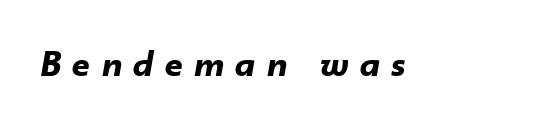
{"italic": "yes", "lean": "right", "slant_degrees": 10, "bold": "yes", "weight": "bold", "width": "normal", "stroke_contrast": "low", "x_height": "small", "monospaced": "no", "underline": "no", "letter_spacing": "wide", "letter_spacing_em": 0.3, "glyph_px": 38}
